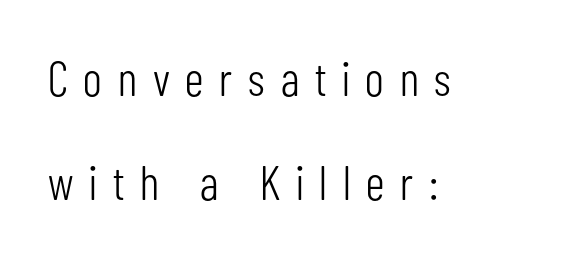
{"serif": "no", "italic": "no", "bold": "no", "weight": "light", "width": "condensed", "stroke_contrast": "low", "x_height": "medium", "monospaced": "no", "underline": "no", "align": "left", "line_spacing": "loose", "line_spacing_ratio": 2.16, "letter_spacing": "wide", "letter_spacing_em": 0.33, "glyph_px": 48}
